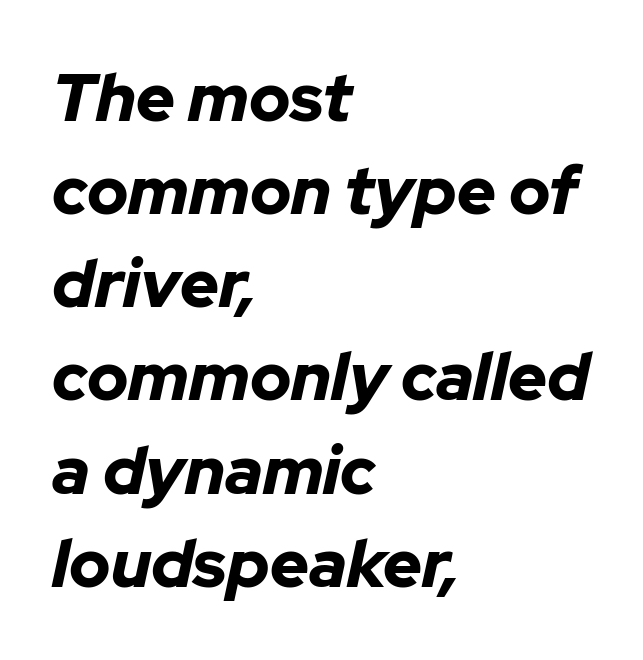
{"italic": "yes", "lean": "right", "slant_degrees": 12, "bold": "yes", "weight": "bold", "width": "normal", "stroke_contrast": "low", "x_height": "medium", "monospaced": "no", "underline": "no", "align": "left", "line_spacing": "normal", "line_spacing_ratio": 1.39, "letter_spacing": "normal", "letter_spacing_em": 0.0, "glyph_px": 67}
